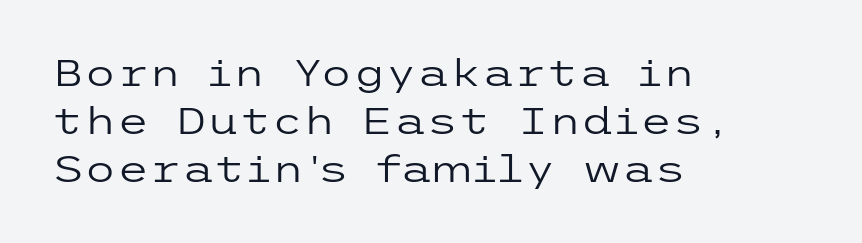
Q: Is the text bold? A: No.
Q: Is the text italic (slanted)? A: No, it is upright.
Q: Is the typeface a serif or a sans-serif typeface? A: Sans-serif.
Q: Is the text underlined? A: No.
Q: How is the paragraph aligned? A: Left-aligned.
Q: Is the spacing between letters normal or unusually wide? A: Normal.
Q: Is the spacing between lines tight, normal or loose? A: Normal.
Q: Width (condensed, normal, or wide)? A: Wide.
Q: Stroke contrast? A: Low.
Q: x-height? A: Medium.
